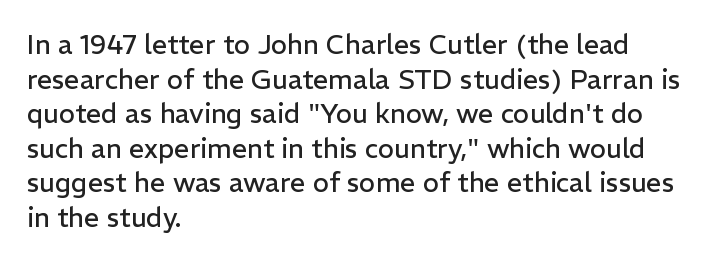
The image shows 27 px text type, upright; set left-aligned, normal line spacing (1.28x), normal letter spacing, not underlined.
